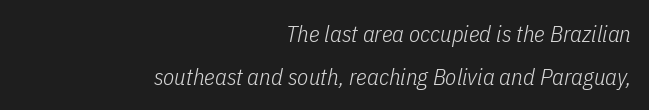
Q: Is the text bold? A: No.
Q: Is the text italic (slanted)? A: Yes, it leans right by about 11 degrees.
Q: Is the text underlined? A: No.
Q: How is the paragraph aligned? A: Right-aligned.
Q: Is the spacing between letters normal or unusually wide? A: Normal.
